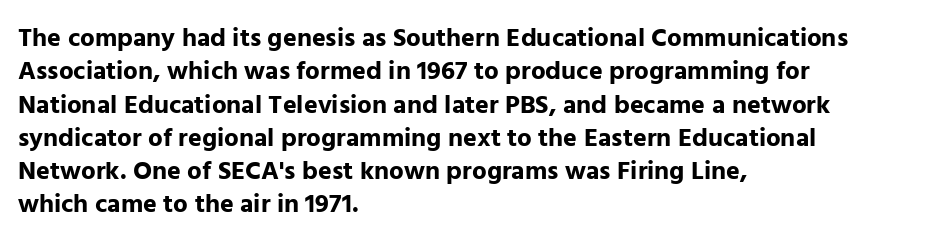
{"italic": "no", "bold": "yes", "underline": "no", "align": "left", "line_spacing": "normal", "line_spacing_ratio": 1.28, "letter_spacing": "normal", "letter_spacing_em": 0.0, "glyph_px": 26}
